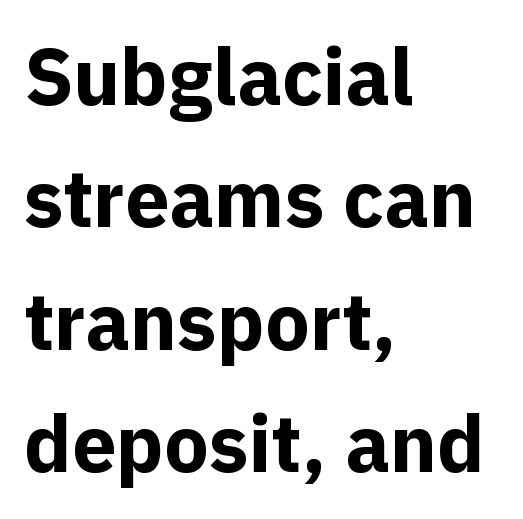
{"serif": "no", "italic": "no", "bold": "yes", "weight": "bold", "width": "normal", "x_height": "medium", "monospaced": "no", "underline": "no", "align": "left", "line_spacing": "normal", "line_spacing_ratio": 1.55, "letter_spacing": "normal", "letter_spacing_em": 0.0, "glyph_px": 79}
